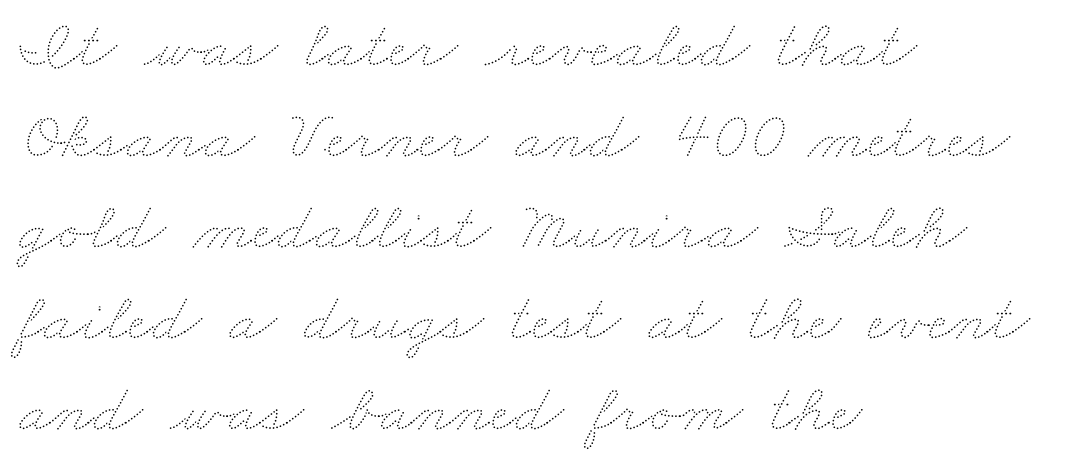
{"bold": "no", "weight": "thin", "width": "wide", "stroke_contrast": "medium", "x_height": "small", "monospaced": "no", "underline": "no", "align": "left", "line_spacing": "normal", "line_spacing_ratio": 1.32, "letter_spacing": "normal", "letter_spacing_em": 0.0, "glyph_px": 69}
